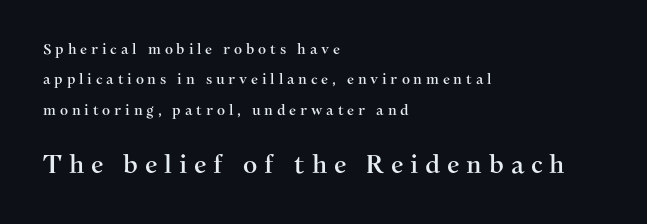
The tracking reads as deliberately expanded to a designer's eye. It's the straight-up-and-down kind of type. Line starts are locked; line ends wander. Between these two stacked blocks, the lower one wins on size. No word sits above an underline. The designer dialed line spacing up above the default.
